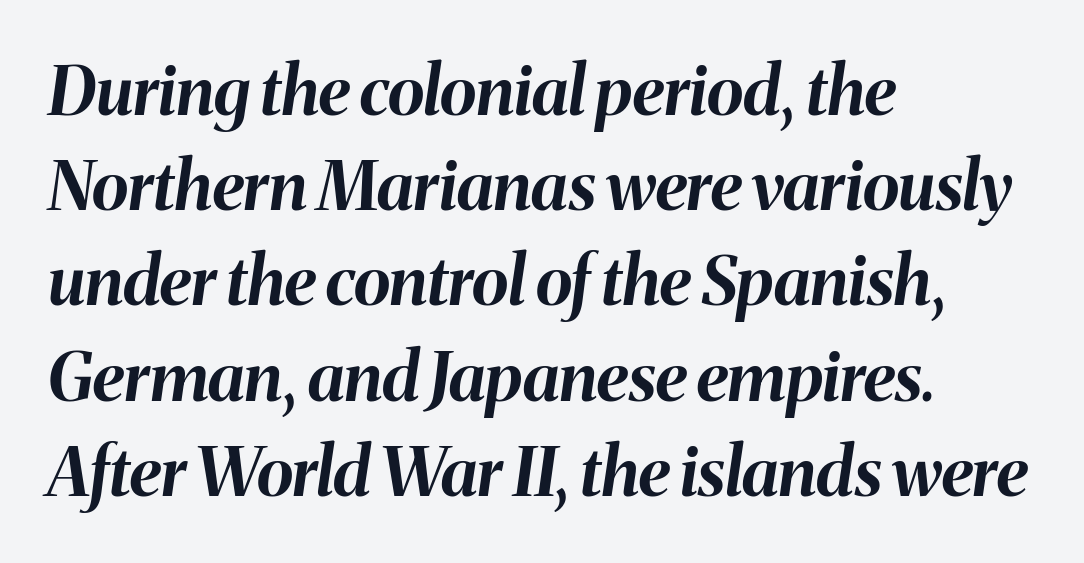
Characters are canted at an angle relative to the baseline's perpendicular. Typographic density is high because the face is bold. The type is set solid horizontally, with unmodified tracking. The leading is moderate, giving the passage an even texture. Spacing verdict: proportional, widths tailored to each character. Horizontally, the lines are justified to the leading edge only.
